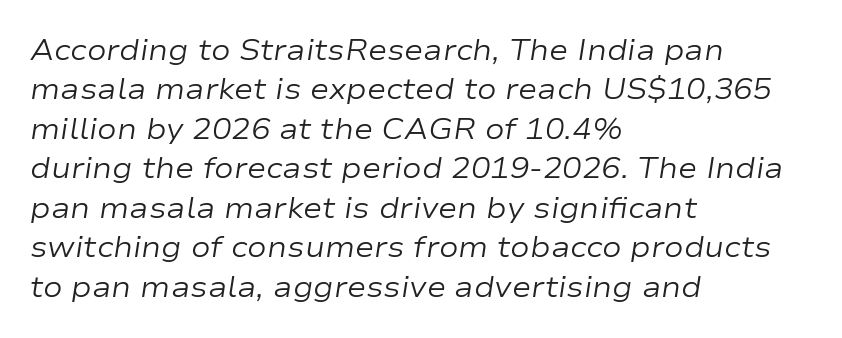
Honestly, the letter spacing is just normal — you wouldn't notice it. Notice how descenders clear the ascenders below comfortably — that's standard leading. This rendering uses left alignment, leaving the right contour irregular. There's an unmistakable incline to the writing here.
